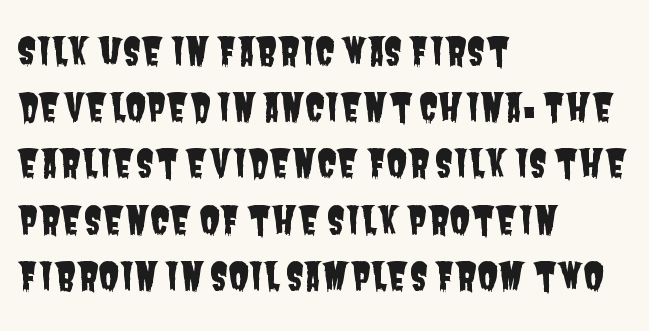
The image shows 37 px condensed sans-serif type; set left-aligned, normal line spacing (1.52x), normal letter spacing, not underlined; low stroke contrast and a large x-height.
